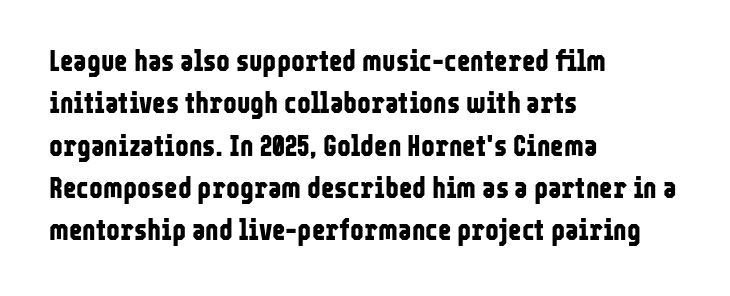
Tall strokes in this sample are plumb rather than angled. The letters advance in unequal steps, a hallmark of proportional type. Line starts are locked; line ends wander. Bare-footed words on every line.
